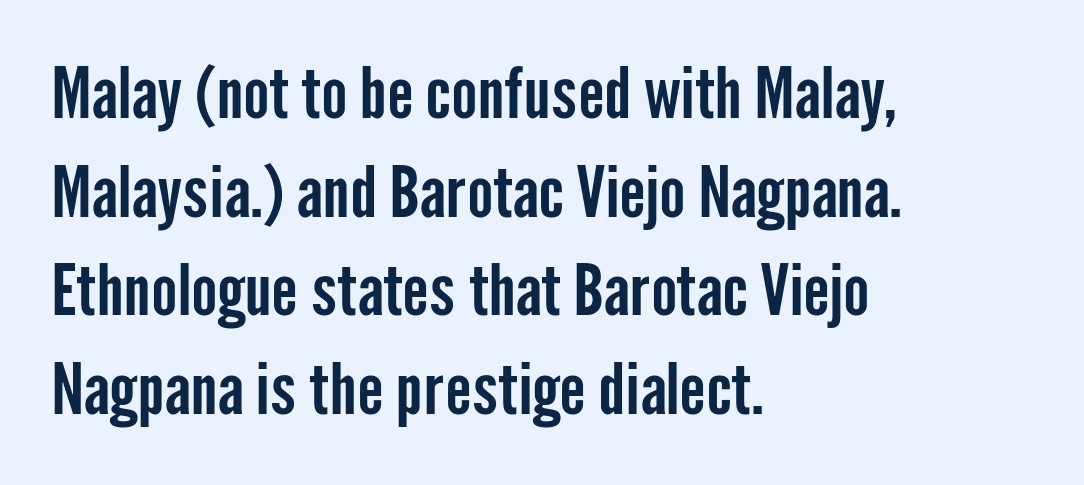
Q: Is the text italic (slanted)? A: No, it is upright.
Q: Is the typeface a serif or a sans-serif typeface? A: Sans-serif.
Q: Is the text underlined? A: No.
Q: How is the paragraph aligned? A: Left-aligned.
Q: Is the spacing between letters normal or unusually wide? A: Normal.
Q: Is the spacing between lines tight, normal or loose? A: Normal.
Q: Width (condensed, normal, or wide)? A: Condensed.
Q: Stroke contrast? A: Low.
Q: x-height? A: Medium.
Q: Monospaced? A: No.
